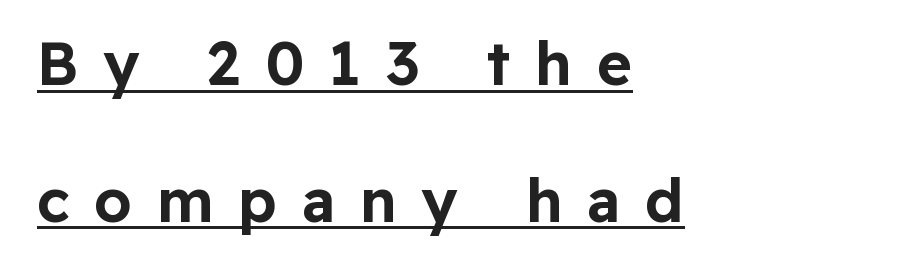
{"serif": "no", "italic": "no", "width": "normal", "stroke_contrast": "low", "x_height": "medium", "monospaced": "no", "underline": "yes", "align": "left", "line_spacing": "loose", "line_spacing_ratio": 2.28, "letter_spacing": "wide", "letter_spacing_em": 0.41, "glyph_px": 60}
